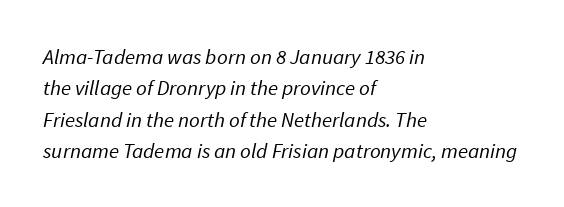
Horizontally, the lines are justified to the leading edge only. The space directly below the letters is spotless. There is no visible air inserted between adjacent glyphs. The face looks like a standard text weight, possibly lighter.
